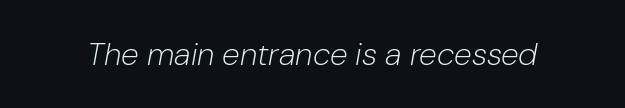
{"italic": "yes", "lean": "right", "slant_degrees": 10, "bold": "no", "weight": "light", "width": "normal", "stroke_contrast": "low", "x_height": "medium", "monospaced": "no", "underline": "no", "letter_spacing": "normal", "letter_spacing_em": 0.0, "glyph_px": 32}
